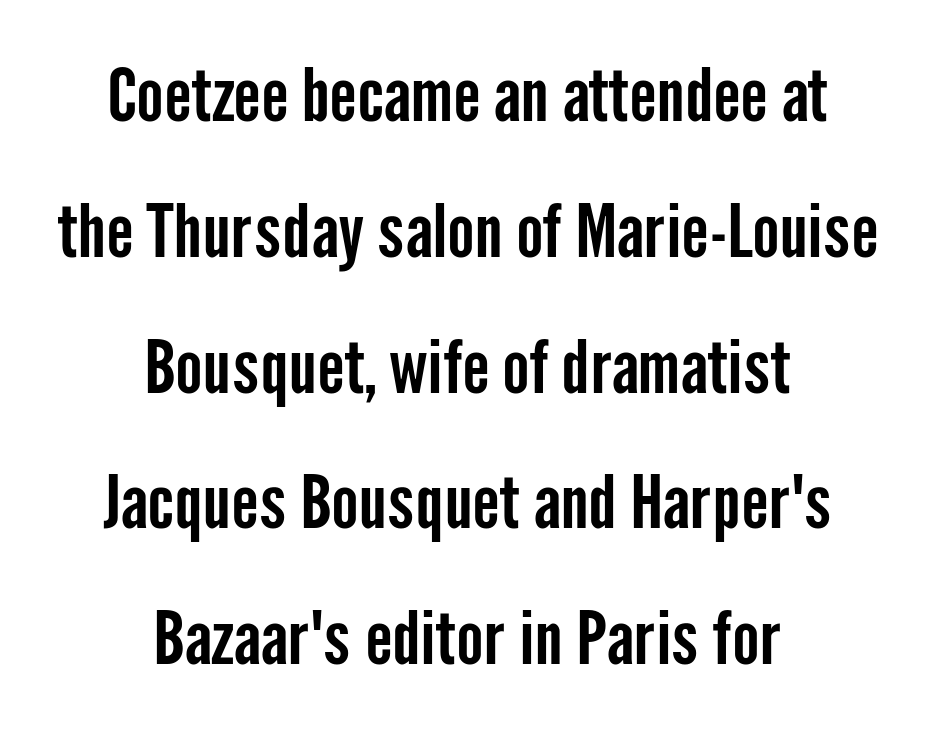
Q: Is the text italic (slanted)? A: No, it is upright.
Q: Is the typeface a serif or a sans-serif typeface? A: Sans-serif.
Q: Is the text underlined? A: No.
Q: How is the paragraph aligned? A: Centered.
Q: Is the spacing between letters normal or unusually wide? A: Normal.
Q: Width (condensed, normal, or wide)? A: Condensed.
Q: Stroke contrast? A: Low.
Q: x-height? A: Medium.
Q: Monospaced? A: No.
